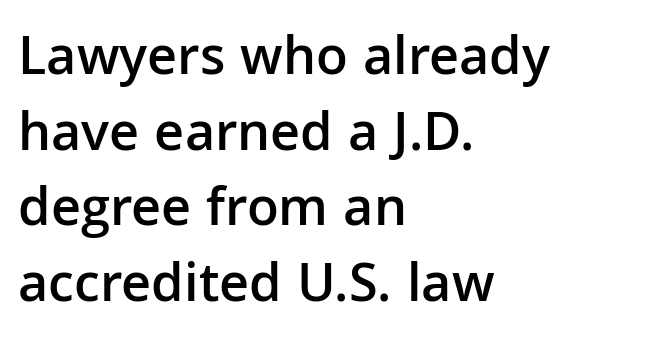
Are there feet on the stems? There aren't — it's a sans. The rag falls on the right side of this text block. This sample keeps an unexceptional amount of space between lines. A bare baseline throughout the passage. As a designer I'd log this as weight 600, semibold. In terms of posture, this sample is upright.
